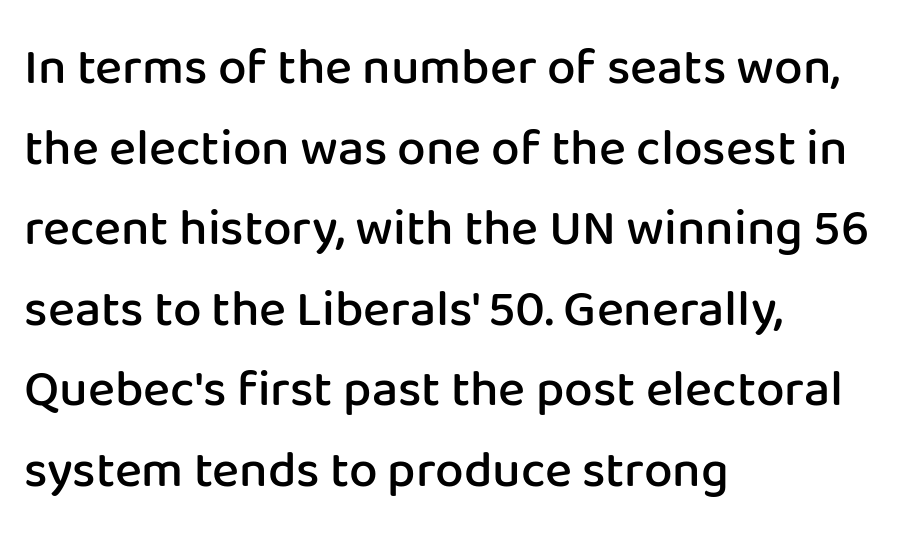
The image shows 51 px semibold sans-serif type, upright; set left-aligned, normal line spacing (1.58x), normal letter spacing, not underlined; low stroke contrast and a medium x-height.
